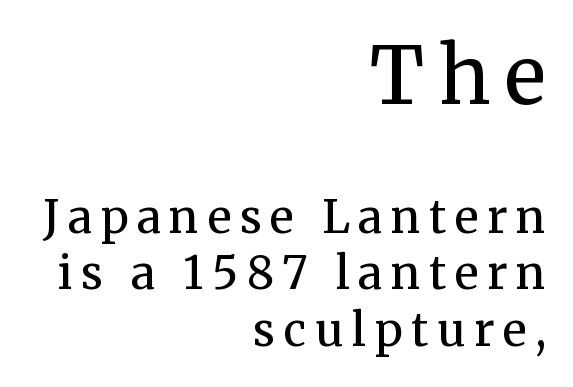
The image shows 78 px regular-weight serif type, upright; set right-aligned, normal line spacing (1.26x), not underlined; the first (top) block is 1.73x larger; medium stroke contrast and a medium x-height.
